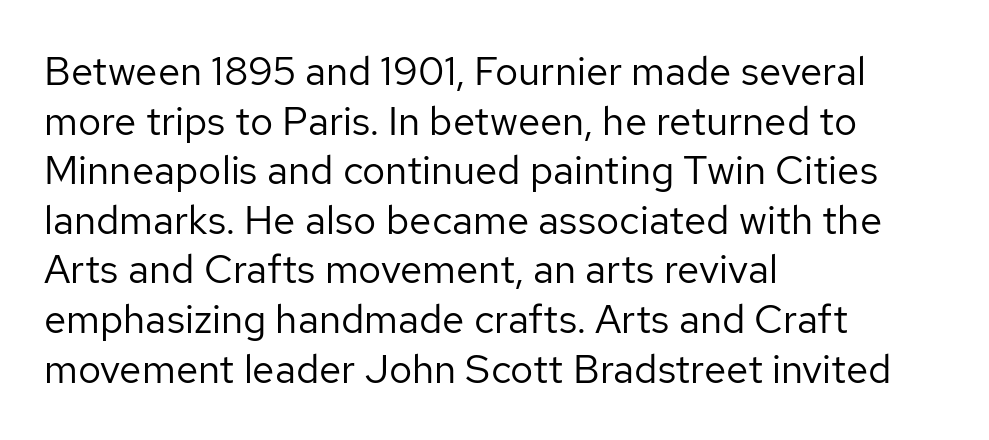
Q: Is the text bold? A: No.
Q: Is the text italic (slanted)? A: No, it is upright.
Q: Is the typeface a serif or a sans-serif typeface? A: Sans-serif.
Q: Is the text underlined? A: No.
Q: How is the paragraph aligned? A: Left-aligned.
Q: Is the spacing between letters normal or unusually wide? A: Normal.
Q: Width (condensed, normal, or wide)? A: Normal.
Q: Stroke contrast? A: Low.
Q: x-height? A: Medium.
Q: Monospaced? A: No.
